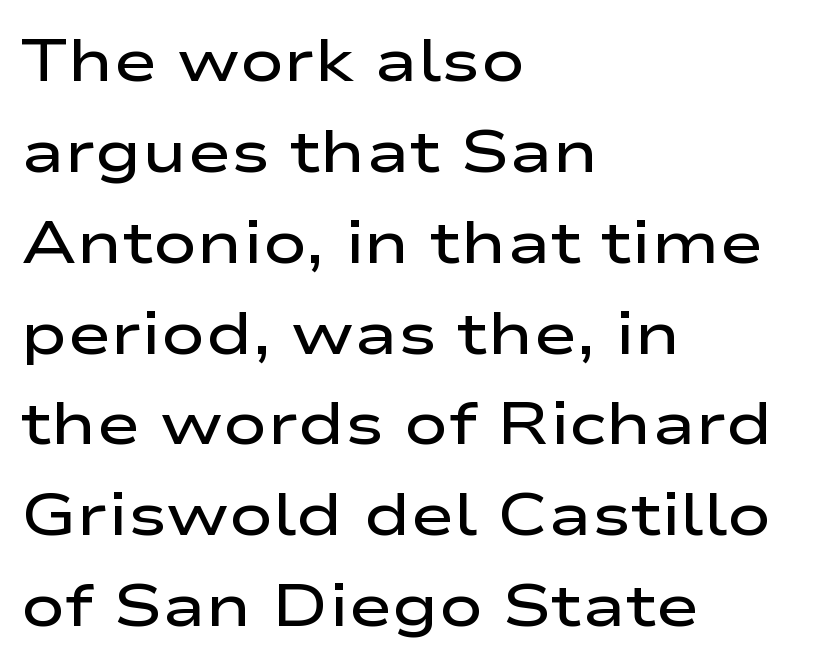
The image shows 59 px semibold, wide sans-serif type, upright; set left-aligned, normal line spacing (1.54x), normal letter spacing, not underlined; low stroke contrast and a medium x-height.
